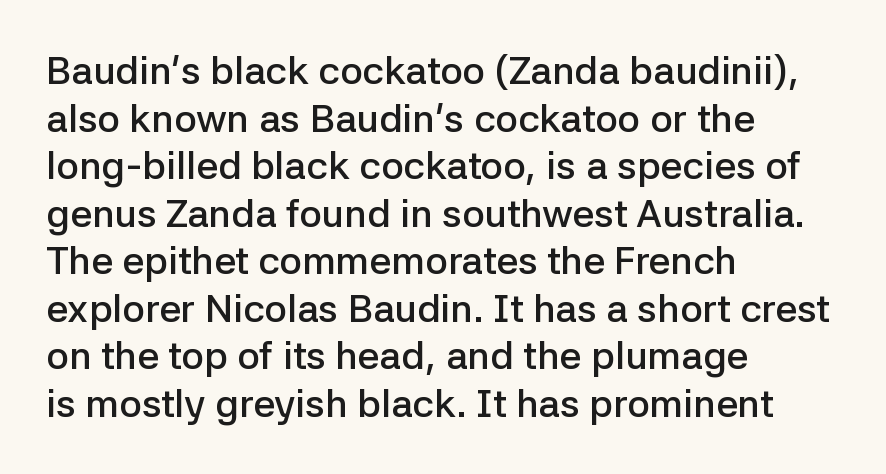
Q: Is the text bold? A: Semi-bold.
Q: Is the text italic (slanted)? A: No, it is upright.
Q: Is the typeface a serif or a sans-serif typeface? A: Sans-serif.
Q: Is the text underlined? A: No.
Q: How is the paragraph aligned? A: Left-aligned.
Q: Is the spacing between letters normal or unusually wide? A: Normal.
Q: Width (condensed, normal, or wide)? A: Normal.
Q: Stroke contrast? A: Low.
Q: x-height? A: Medium.
Q: Monospaced? A: No.
